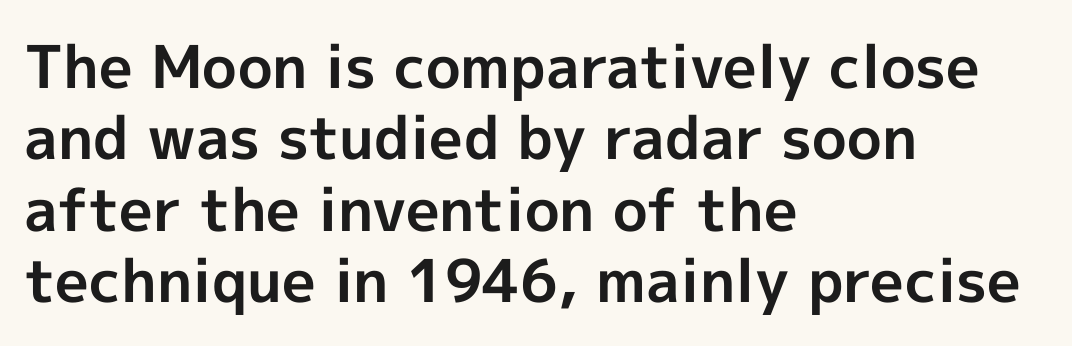
Q: Is the text bold? A: Yes.
Q: Is the text italic (slanted)? A: No, it is upright.
Q: Is the typeface a serif or a sans-serif typeface? A: Sans-serif.
Q: Is the text underlined? A: No.
Q: How is the paragraph aligned? A: Left-aligned.
Q: Is the spacing between letters normal or unusually wide? A: Normal.
Q: Width (condensed, normal, or wide)? A: Normal.
Q: x-height? A: Medium.
Q: Monospaced? A: No.
